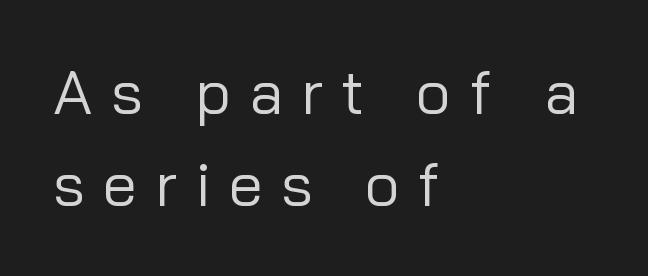
Q: Is the text bold? A: No.
Q: Is the text italic (slanted)? A: No, it is upright.
Q: Is the typeface a serif or a sans-serif typeface? A: Sans-serif.
Q: Is the text underlined? A: No.
Q: How is the paragraph aligned? A: Left-aligned.
Q: Is the spacing between letters normal or unusually wide? A: Unusually wide.
Q: Is the spacing between lines tight, normal or loose? A: Normal.
Q: Width (condensed, normal, or wide)? A: Normal.
Q: Stroke contrast? A: Low.
Q: x-height? A: Medium.
Q: Monospaced? A: No.
